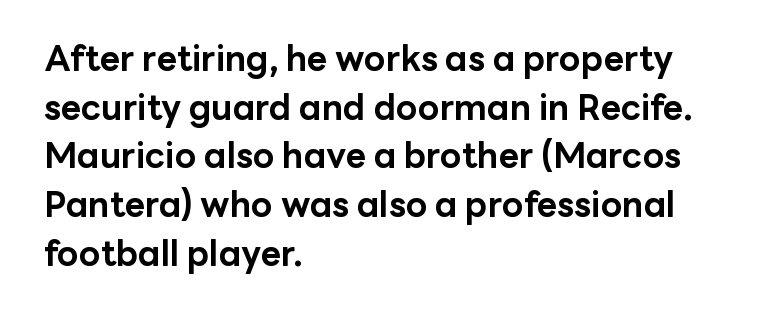
The letters sit at their default tracking, neither squeezed nor spread. The lines sit at an ordinary, default distance from one another. On the weight axis this lands at bold, roughly 700. The characters display no serif detailing; their extremities are plain. Character widths vary here, with narrow letters taking less room than wide ones. When letters stand straight like this, we call the style roman or upright.
